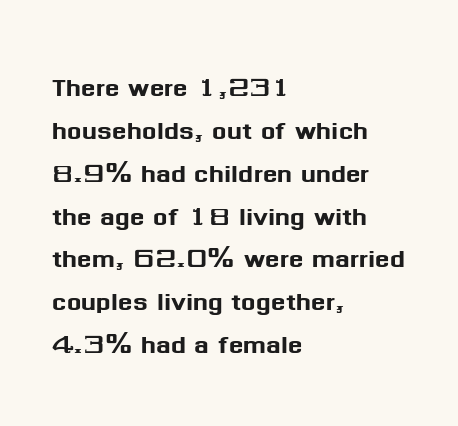
This rendering leaves character spacing at its baseline value. This sample uses an upright cut, with every glyph sitting square on the baseline. Notice how the passage keeps a crisp vertical edge on the left only. Is this a sans? Yes — the strokes have no serifs. The strip under each line holds only bare page.
